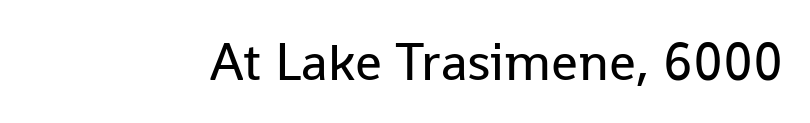
{"serif": "no", "italic": "no", "bold": "no", "weight": "regular", "width": "normal", "stroke_contrast": "low", "x_height": "medium", "monospaced": "no", "underline": "no", "letter_spacing": "normal", "letter_spacing_em": 0.0, "glyph_px": 53}
